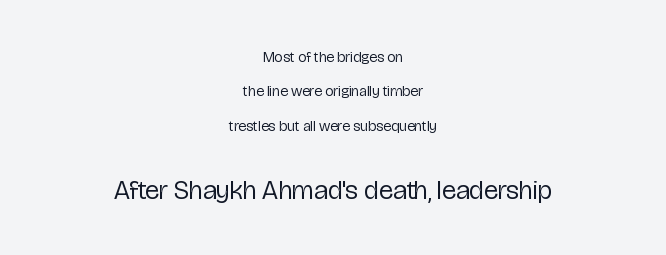
The image shows 27 px text type, upright; set centered, loose line spacing (2.29x), normal letter spacing, not underlined; the second (bottom) block is 1.8x larger.
